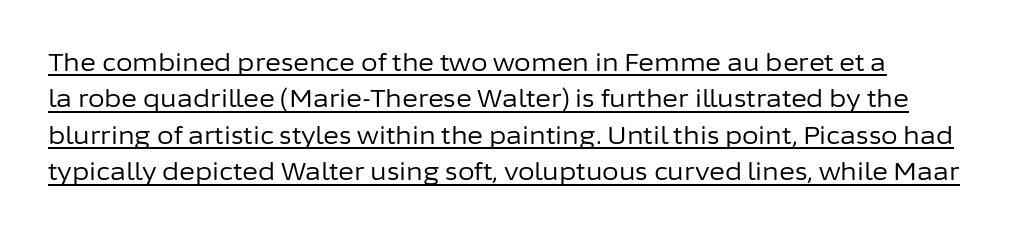
Q: Is the text bold? A: No.
Q: Is the text italic (slanted)? A: No, it is upright.
Q: Is the text underlined? A: Yes.
Q: Is the spacing between letters normal or unusually wide? A: Normal.
Q: Is the spacing between lines tight, normal or loose? A: Normal.
